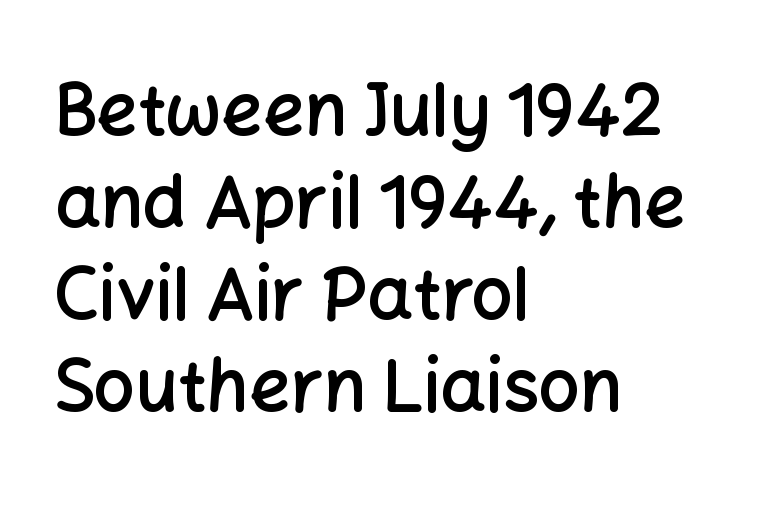
Q: Is the text bold? A: Semi-bold.
Q: Is the text italic (slanted)? A: No, it is upright.
Q: Is the typeface a serif or a sans-serif typeface? A: Sans-serif.
Q: Is the text underlined? A: No.
Q: How is the paragraph aligned? A: Left-aligned.
Q: Is the spacing between letters normal or unusually wide? A: Normal.
Q: Is the spacing between lines tight, normal or loose? A: Normal.
Q: Width (condensed, normal, or wide)? A: Normal.
Q: Stroke contrast? A: Low.
Q: x-height? A: Medium.
Q: Monospaced? A: No.
